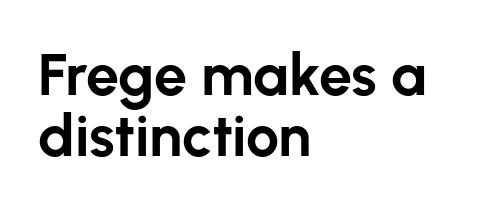
Q: Is the text bold? A: Yes.
Q: Is the text italic (slanted)? A: No, it is upright.
Q: Is the typeface a serif or a sans-serif typeface? A: Sans-serif.
Q: Is the text underlined? A: No.
Q: How is the paragraph aligned? A: Left-aligned.
Q: Is the spacing between letters normal or unusually wide? A: Normal.
Q: Is the spacing between lines tight, normal or loose? A: Tight.
Q: Width (condensed, normal, or wide)? A: Normal.
Q: Stroke contrast? A: Low.
Q: x-height? A: Medium.
Q: Monospaced? A: No.
